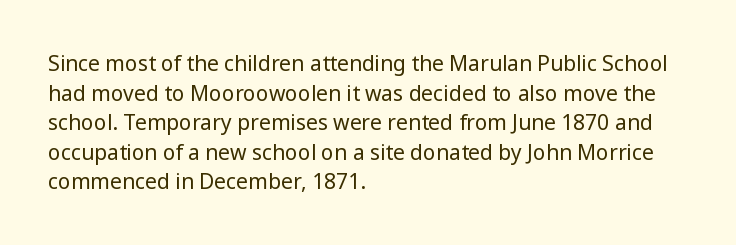
The image shows 21 px text type, upright; set left-aligned, normal line spacing (1.41x), normal letter spacing, not underlined.
